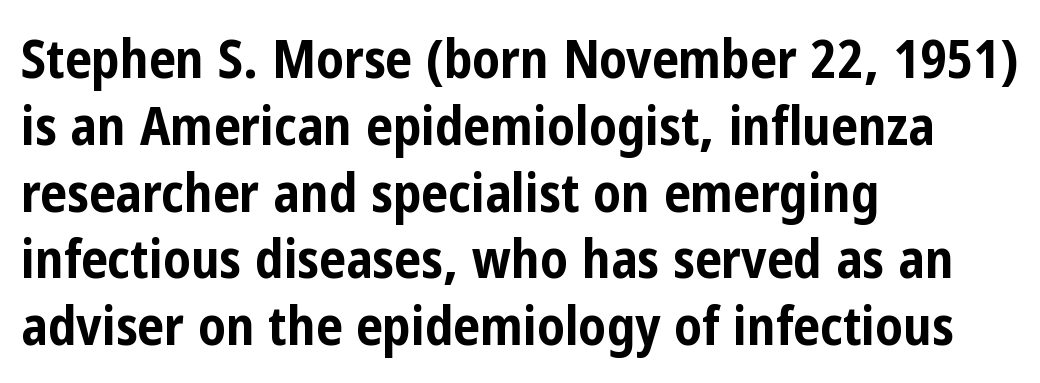
{"serif": "no", "italic": "no", "bold": "yes", "weight": "bold", "width": "condensed", "stroke_contrast": "low", "x_height": "medium", "monospaced": "no", "underline": "no", "align": "left", "line_spacing": "normal", "line_spacing_ratio": 1.26, "letter_spacing": "normal", "letter_spacing_em": 0.0, "glyph_px": 53}
